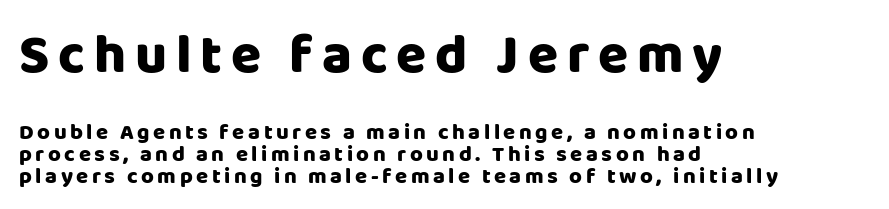
Q: Is the text italic (slanted)? A: No, it is upright.
Q: Is the typeface a serif or a sans-serif typeface? A: Sans-serif.
Q: Is the text underlined? A: No.
Q: How is the paragraph aligned? A: Left-aligned.
Q: Is the spacing between lines tight, normal or loose? A: Tight.
Q: Which block of text is set in a larger size, the first (top) or the second (bottom)? A: The first (top) one.
Q: Width (condensed, normal, or wide)? A: Normal.
Q: Stroke contrast? A: Low.
Q: x-height? A: Large.
Q: Monospaced? A: No.
